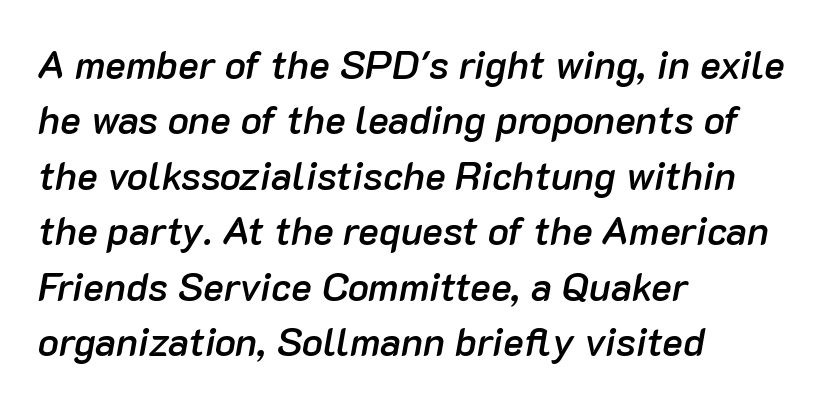
{"italic": "yes", "lean": "right", "slant_degrees": 10, "bold": "semi", "weight": "semibold", "width": "normal", "stroke_contrast": "low", "x_height": "medium", "monospaced": "no", "underline": "no", "align": "left", "line_spacing": "normal", "line_spacing_ratio": 1.42, "letter_spacing": "normal", "letter_spacing_em": 0.0, "glyph_px": 39}
